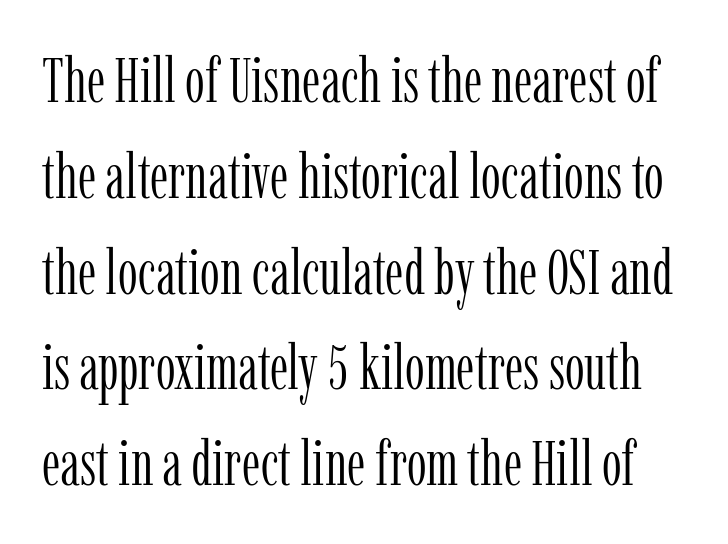
The image shows 63 px light, condensed serif type, upright; set normal line spacing (1.52x), normal letter spacing, not underlined; low stroke contrast and a medium x-height.
